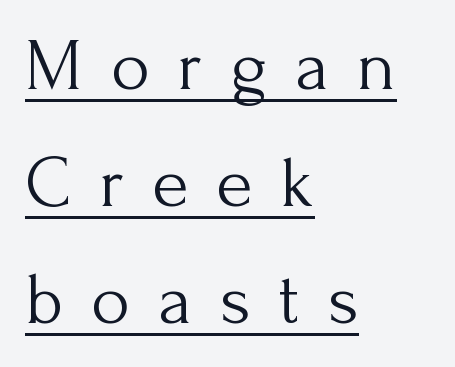
The image shows 74 px light serif type, upright; set left-aligned, normal line spacing (1.58x), unusually wide letter spacing (+0.38 em), underlined; medium stroke contrast and a small x-height.
